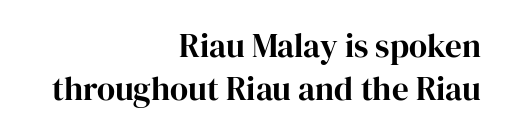
The image shows 33 px serif type, upright; set right-aligned, normal line spacing (1.31x), normal letter spacing, not underlined; high stroke contrast and a medium x-height.
